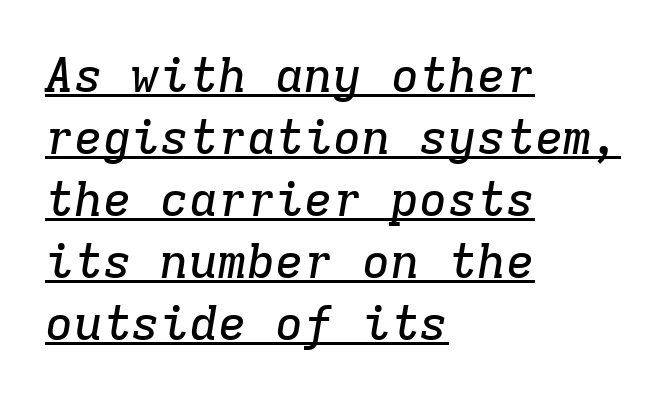
{"serif": "yes", "italic": "yes", "lean": "right", "slant_degrees": 9, "width": "normal", "stroke_contrast": "low", "x_height": "medium", "monospaced": "yes", "underline": "yes", "align": "left", "line_spacing": "normal", "line_spacing_ratio": 1.29, "letter_spacing": "normal", "letter_spacing_em": 0.0, "glyph_px": 48}
